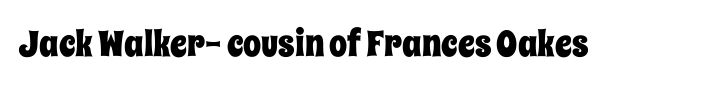
You could not count columns in this text — the font is proportionally spaced. Ascenders rise straight up at ninety degrees. The tracking reads as untouched default to a designer's eye. Underlining? Definitely not there.
